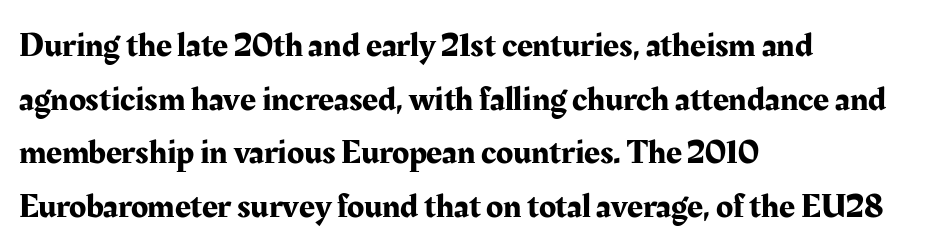
{"serif": "yes", "italic": "no", "width": "normal", "stroke_contrast": "medium", "x_height": "medium", "monospaced": "no", "underline": "no", "align": "left", "line_spacing": "normal", "line_spacing_ratio": 1.53, "letter_spacing": "normal", "letter_spacing_em": 0.0, "glyph_px": 35}
